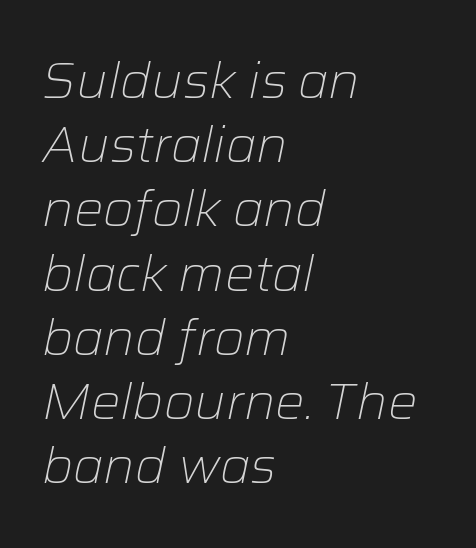
Q: Is the text bold? A: No.
Q: Is the text italic (slanted)? A: Yes, it leans right by about 12 degrees.
Q: Is the text underlined? A: No.
Q: How is the paragraph aligned? A: Left-aligned.
Q: Is the spacing between letters normal or unusually wide? A: Normal.
Q: Is the spacing between lines tight, normal or loose? A: Normal.
Q: Width (condensed, normal, or wide)? A: Normal.
Q: Stroke contrast? A: Low.
Q: x-height? A: Medium.
Q: Monospaced? A: No.
